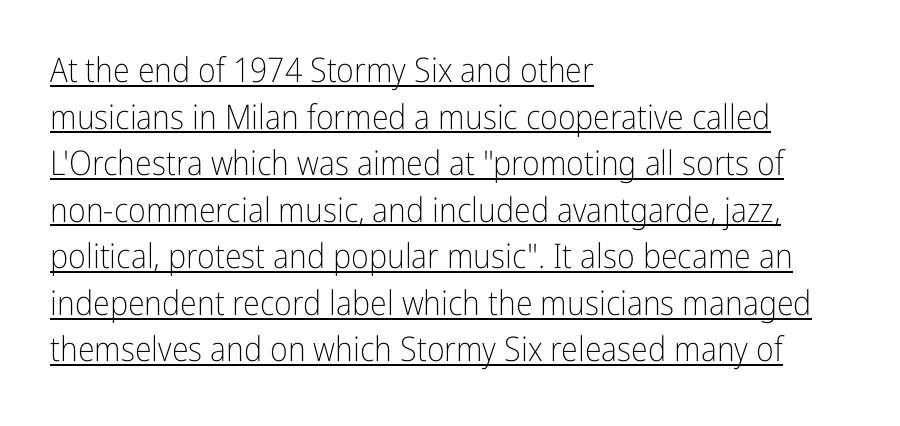
The typesetter chose a ragged-right arrangement here. Font category for this specimen: sans-serif. A rule runs beneath these lines of type. Observe the ordinary spacing: letters are neighbours, not strangers. Ordinary non-slanted type is in use.
